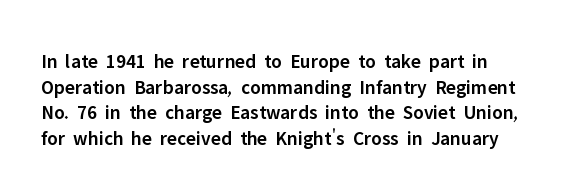
The image shows 20 px text type, upright; set left-aligned, normal line spacing (1.28x), normal letter spacing, not underlined.
